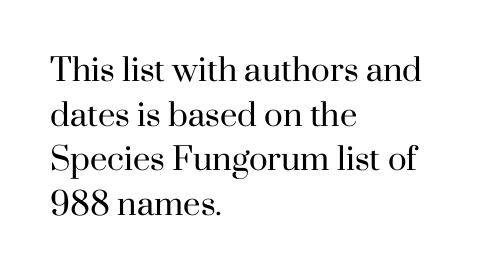
The image shows 31 px regular-weight serif type, upright; set left-aligned, normal line spacing (1.44x), normal letter spacing, not underlined; high stroke contrast and a small x-height.
